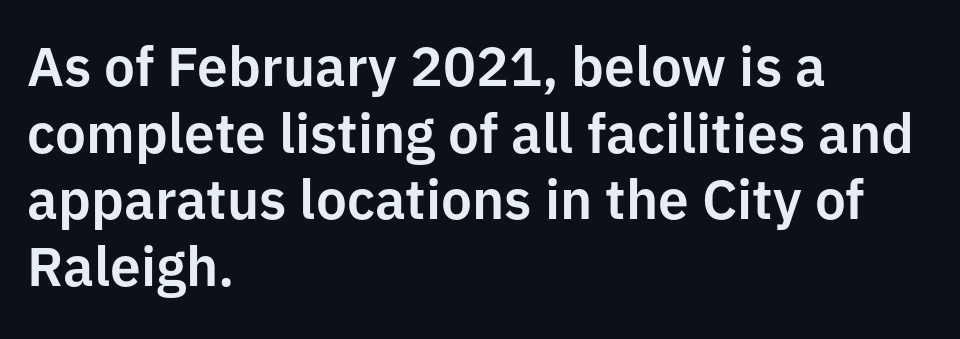
The image shows 55 px sans-serif type, upright; set left-aligned, line spacing 1.21x, normal letter spacing, not underlined; low stroke contrast and a medium x-height.
